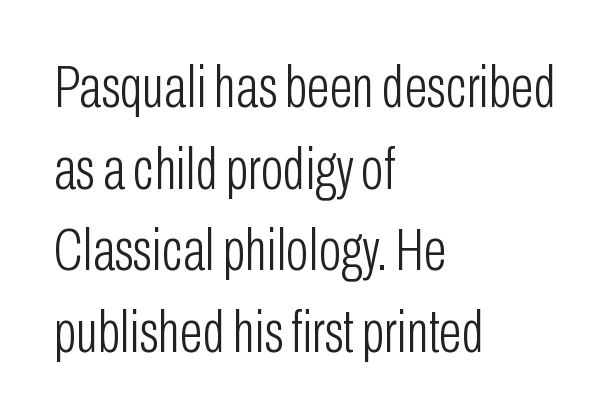
The image shows 60 px light, condensed sans-serif type, upright; set left-aligned, normal line spacing (1.36x), normal letter spacing, not underlined; low stroke contrast and a medium x-height.
